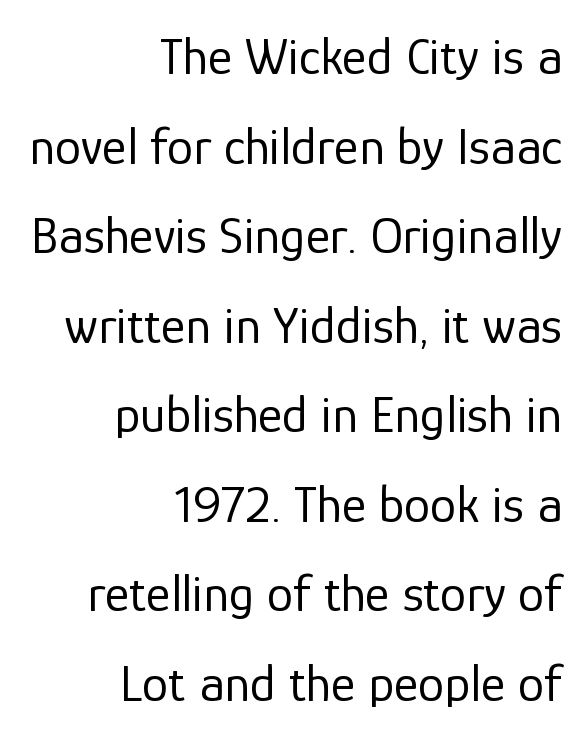
Q: Is the text bold? A: No.
Q: Is the text italic (slanted)? A: No, it is upright.
Q: Is the typeface a serif or a sans-serif typeface? A: Sans-serif.
Q: Is the text underlined? A: No.
Q: How is the paragraph aligned? A: Right-aligned.
Q: Is the spacing between letters normal or unusually wide? A: Normal.
Q: Is the spacing between lines tight, normal or loose? A: Normal.
Q: Width (condensed, normal, or wide)? A: Normal.
Q: Stroke contrast? A: Low.
Q: x-height? A: Medium.
Q: Monospaced? A: No.
